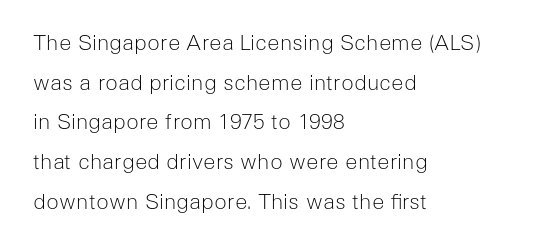
{"italic": "no", "bold": "no", "underline": "no", "align": "left", "line_spacing_ratio": 1.89, "letter_spacing": "normal", "letter_spacing_em": 0.0, "glyph_px": 21}
